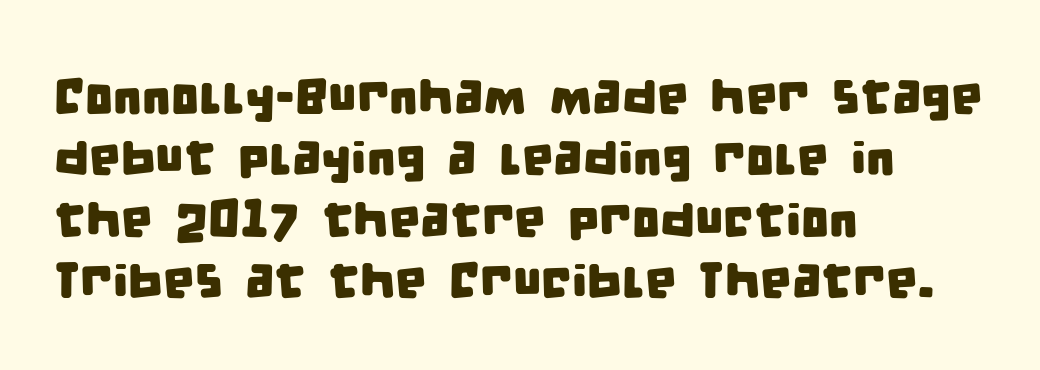
The image shows 50 px condensed sans-serif type; set left-aligned, line spacing 1.23x, normal letter spacing, not underlined; low stroke contrast and a large x-height.
